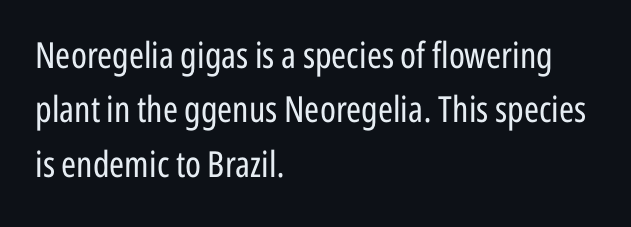
The image shows 36 px regular-weight, condensed sans-serif type, upright; set left-aligned, normal line spacing (1.51x), normal letter spacing, not underlined; low stroke contrast and a medium x-height.
